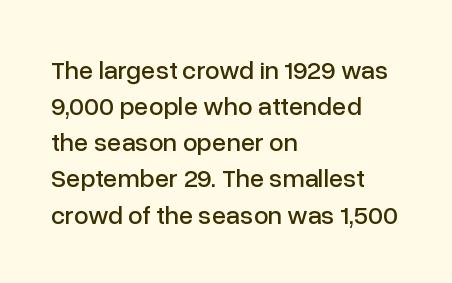
Q: Is the text italic (slanted)? A: No, it is upright.
Q: Is the text underlined? A: No.
Q: How is the paragraph aligned? A: Left-aligned.
Q: Is the spacing between letters normal or unusually wide? A: Normal.
Q: Is the spacing between lines tight, normal or loose? A: Normal.
